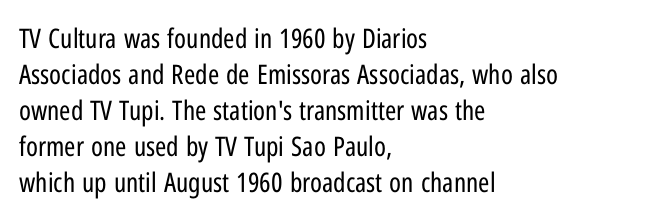
Q: Is the text bold? A: No.
Q: Is the text italic (slanted)? A: No, it is upright.
Q: Is the text underlined? A: No.
Q: How is the paragraph aligned? A: Left-aligned.
Q: Is the spacing between letters normal or unusually wide? A: Normal.
Q: Is the spacing between lines tight, normal or loose? A: Normal.
